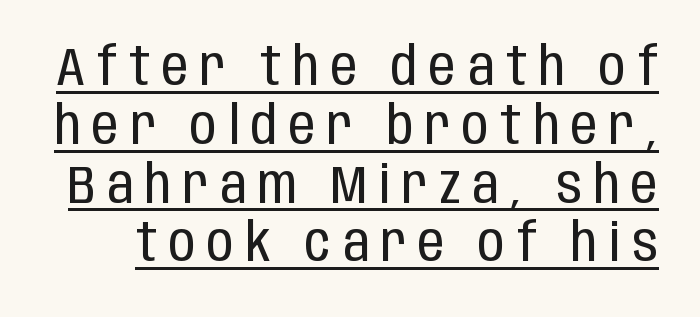
These characters rest on top of a visible drawn line. Character widths vary here, with narrow letters taking less room than wide ones. These lines were composed using upright roman letters. This is sans-serif lettering, the kind often seen on screens and signage.
